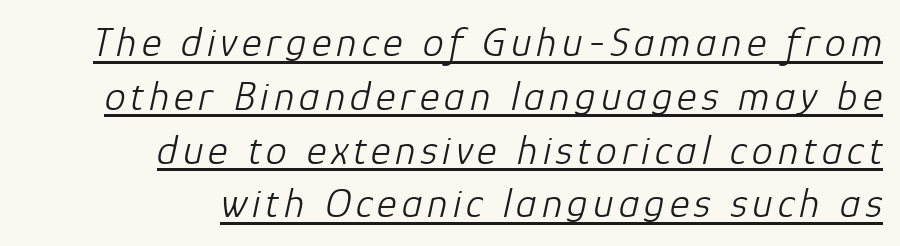
Q: Is the text bold? A: No.
Q: Is the text italic (slanted)? A: Yes, it leans right by about 12 degrees.
Q: Is the text underlined? A: Yes.
Q: How is the paragraph aligned? A: Right-aligned.
Q: Is the spacing between lines tight, normal or loose? A: Normal.
Q: Width (condensed, normal, or wide)? A: Normal.
Q: Stroke contrast? A: Low.
Q: x-height? A: Medium.
Q: Monospaced? A: No.
